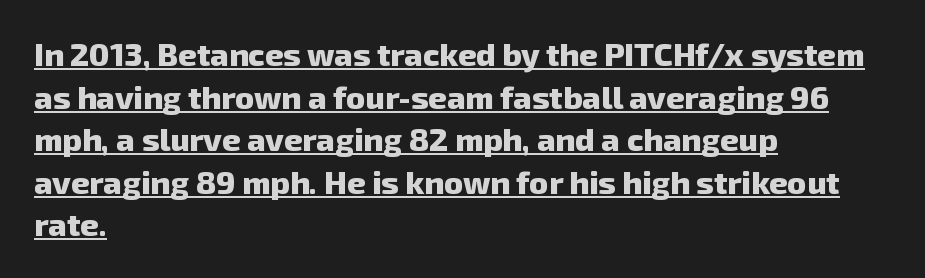
{"serif": "no", "bold": "yes", "weight": "heavy", "width": "normal", "stroke_contrast": "low", "x_height": "medium", "monospaced": "no", "underline": "yes", "align": "left", "line_spacing": "normal", "line_spacing_ratio": 1.33, "letter_spacing": "normal", "letter_spacing_em": 0.0, "glyph_px": 32}
